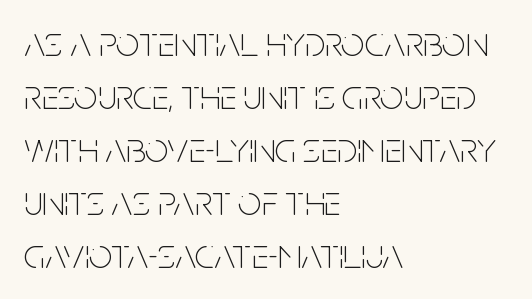
The image shows 42 px thin, condensed sans-serif type, upright; set left-aligned, normal line spacing (1.26x), normal letter spacing, not underlined; low stroke contrast and a large x-height.
